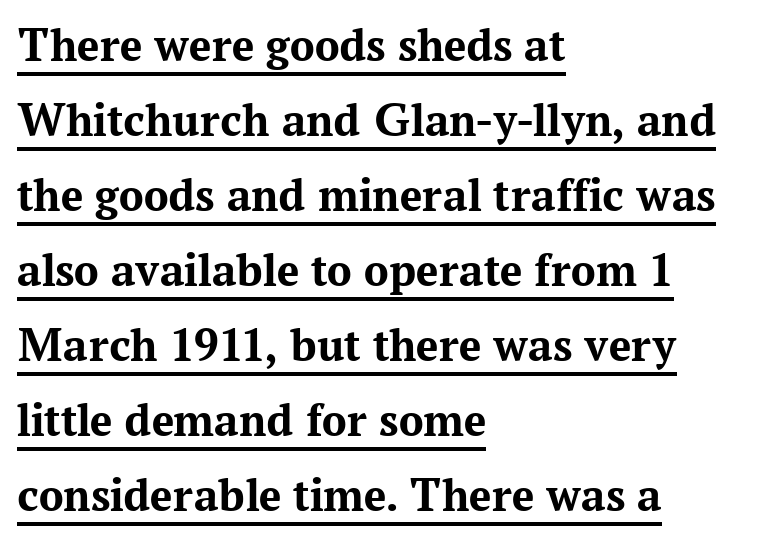
{"serif": "yes", "italic": "no", "bold": "yes", "weight": "bold", "width": "normal", "stroke_contrast": "medium", "x_height": "medium", "monospaced": "no", "underline": "yes", "align": "left", "line_spacing": "normal", "line_spacing_ratio": 1.53, "letter_spacing": "normal", "letter_spacing_em": 0.0, "glyph_px": 49}
